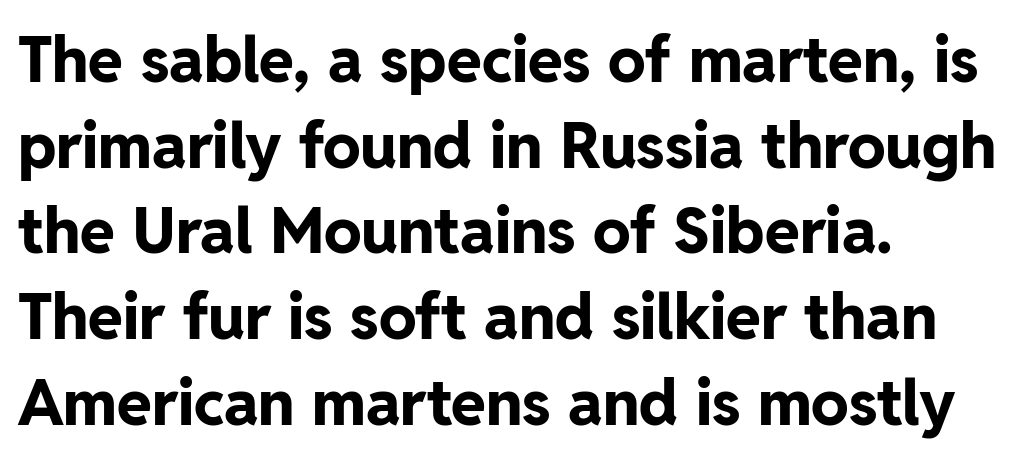
The letters advance in unequal steps, a hallmark of proportional type. The horizontal fit of the characters is conventional and even. Caption: multi-line text, flush left, ragged right. Ordinary non-slanted type is in use. In terms of leading, this rendering sits right in the middle. Nope, no serifs anywhere on these letters.
